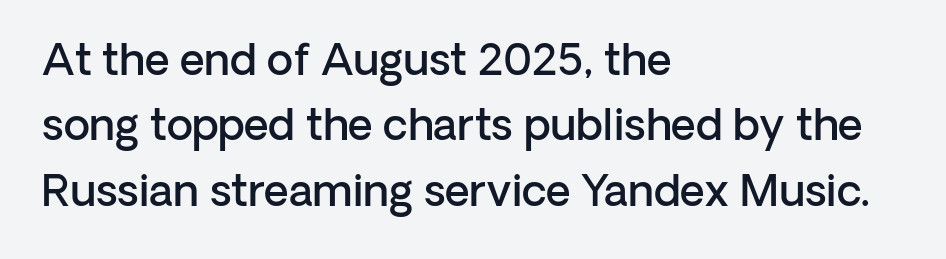
{"serif": "no", "italic": "no", "bold": "semi", "weight": "semibold", "width": "normal", "stroke_contrast": "low", "x_height": "medium", "monospaced": "no", "underline": "no", "align": "left", "line_spacing": "normal", "line_spacing_ratio": 1.52, "letter_spacing": "normal", "letter_spacing_em": 0.0, "glyph_px": 43}
